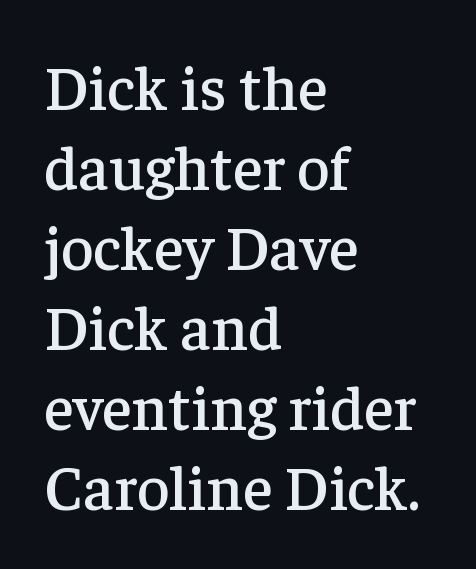
The lines in this sample share a left origin and differ only in where they stop. If you drew a line through each stem, it would be perfectly vertical. The space directly below the letters is spotless. Regarding serifs, this sample has them.
